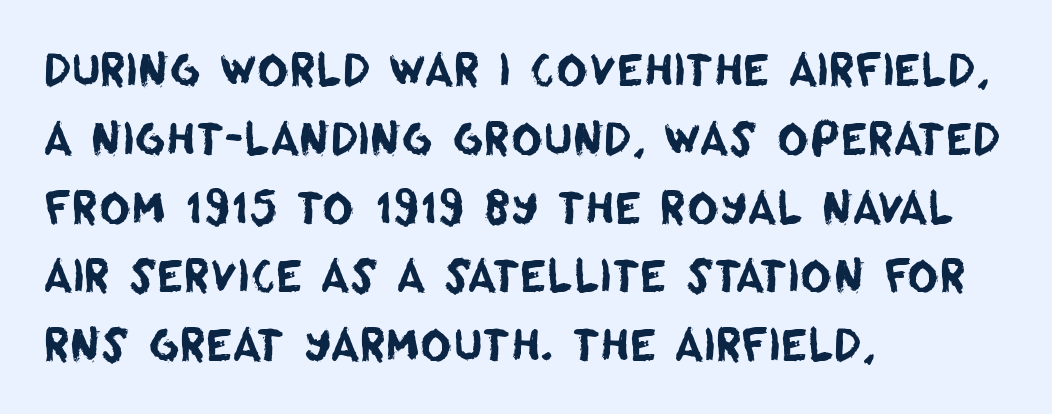
The image shows 43 px sans-serif type; set left-aligned, normal line spacing (1.6x), normal letter spacing, not underlined; low stroke contrast and a large x-height.
